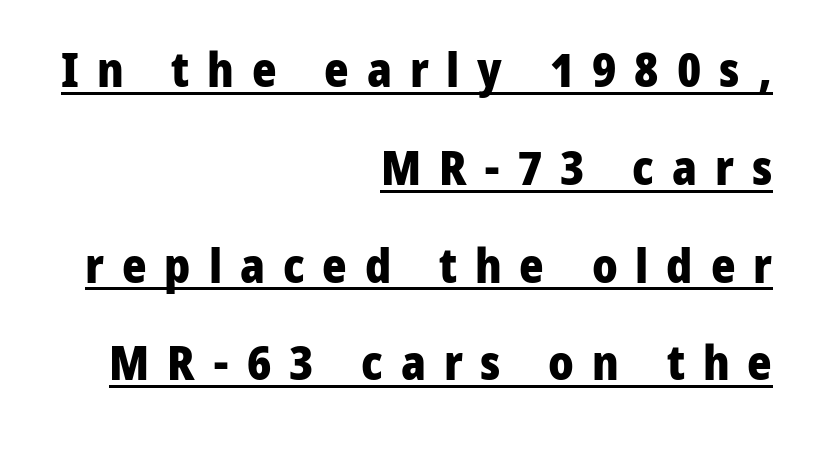
Q: Is the text bold? A: Yes.
Q: Is the text italic (slanted)? A: No, it is upright.
Q: Is the typeface a serif or a sans-serif typeface? A: Sans-serif.
Q: Is the text underlined? A: Yes.
Q: How is the paragraph aligned? A: Right-aligned.
Q: Is the spacing between letters normal or unusually wide? A: Unusually wide.
Q: Is the spacing between lines tight, normal or loose? A: Loose.
Q: Width (condensed, normal, or wide)? A: Normal.
Q: Stroke contrast? A: Low.
Q: x-height? A: Medium.
Q: Monospaced? A: No.
